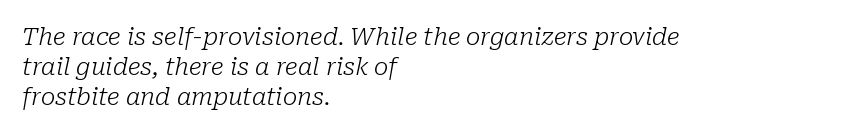
{"italic": "yes", "lean": "right", "slant_degrees": 10, "bold": "no", "underline": "no", "align": "left", "line_spacing": "normal", "line_spacing_ratio": 1.26, "letter_spacing": "normal", "letter_spacing_em": 0.0, "glyph_px": 24}
